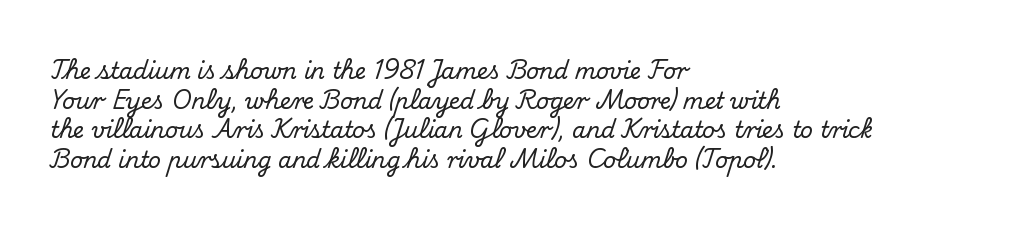
The passage shown stacks its lines at a standard gap. Look at the tracking — it's just the regular setting, nothing added. Underlining? Definitely not there. One-word summary of the alignment: left.
